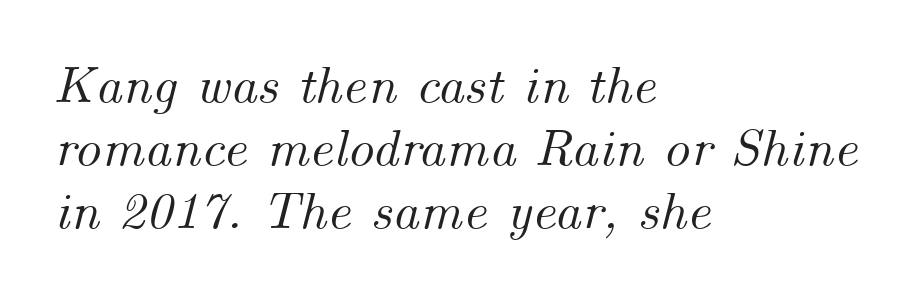
{"italic": "yes", "lean": "right", "slant_degrees": 14, "width": "normal", "stroke_contrast": "medium", "x_height": "small", "monospaced": "no", "underline": "no", "align": "left", "line_spacing_ratio": 1.19, "letter_spacing": "normal", "letter_spacing_em": 0.0, "glyph_px": 53}
